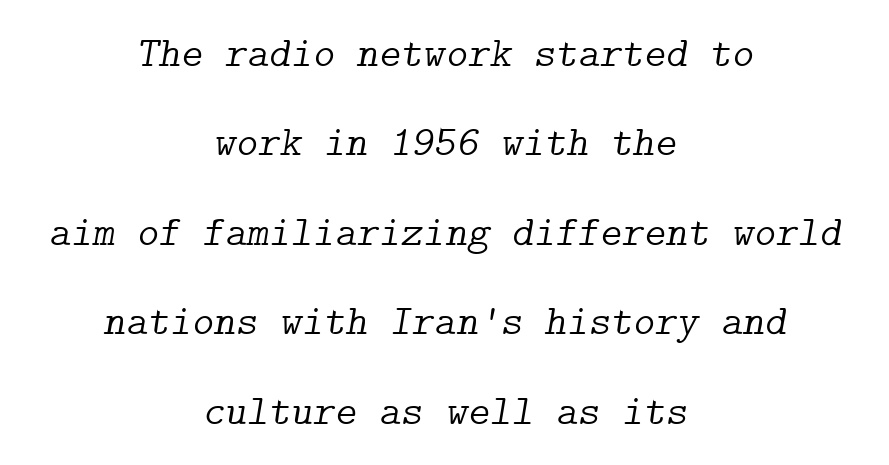
{"serif": "yes", "italic": "yes", "lean": "right", "slant_degrees": 9, "bold": "no", "weight": "light", "width": "normal", "stroke_contrast": "low", "x_height": "medium", "underline": "no", "align": "center", "line_spacing": "loose", "line_spacing_ratio": 2.13, "letter_spacing": "normal", "letter_spacing_em": 0.0, "glyph_px": 42}
